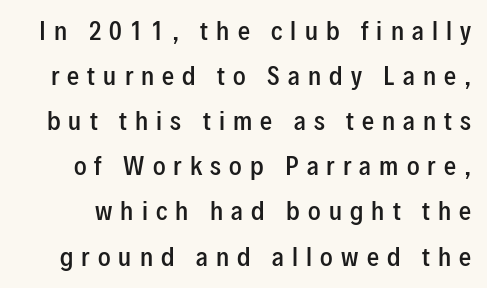
{"italic": "no", "bold": "semi", "underline": "no", "line_spacing_ratio": 1.88, "letter_spacing": "wide", "letter_spacing_em": 0.34, "glyph_px": 24}
